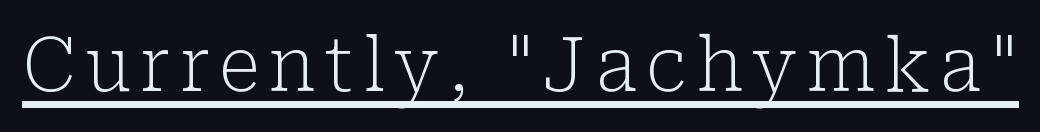
The image shows 74 px light serif type, upright; set underlined; low stroke contrast and a medium x-height.
